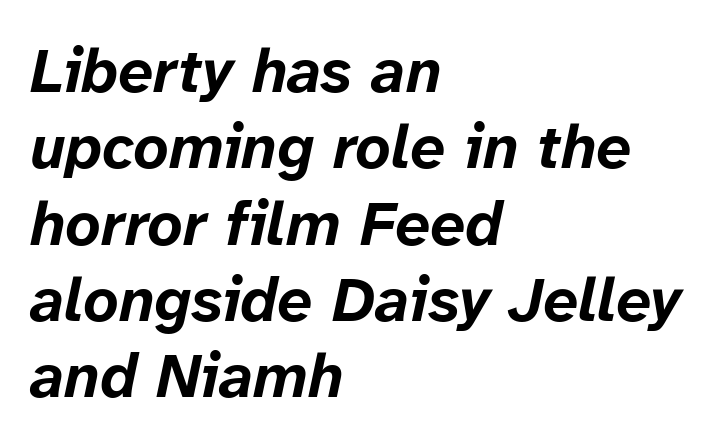
Q: Is the text bold? A: Yes.
Q: Is the text italic (slanted)? A: Yes, it leans right by about 12 degrees.
Q: Is the text underlined? A: No.
Q: How is the paragraph aligned? A: Left-aligned.
Q: Is the spacing between letters normal or unusually wide? A: Normal.
Q: Width (condensed, normal, or wide)? A: Normal.
Q: Stroke contrast? A: Low.
Q: x-height? A: Medium.
Q: Monospaced? A: No.
